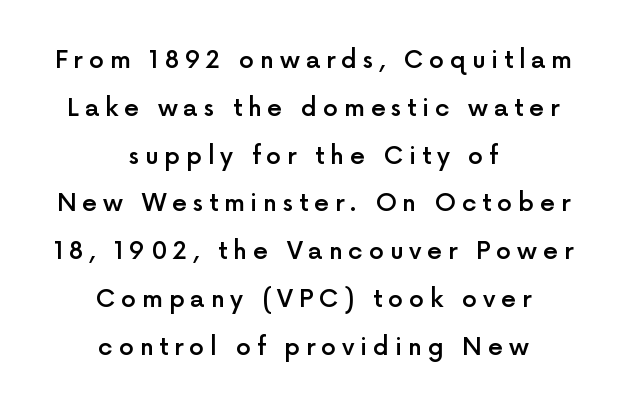
The image shows 24 px text type, upright; set centered, loose line spacing (1.99x), unusually wide letter spacing (+0.24 em), not underlined.
